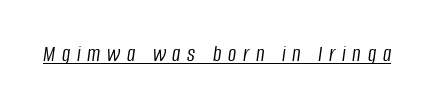
{"italic": "yes", "lean": "right", "slant_degrees": 8, "bold": "no", "underline": "yes", "letter_spacing": "wide", "letter_spacing_em": 0.29, "glyph_px": 23}
